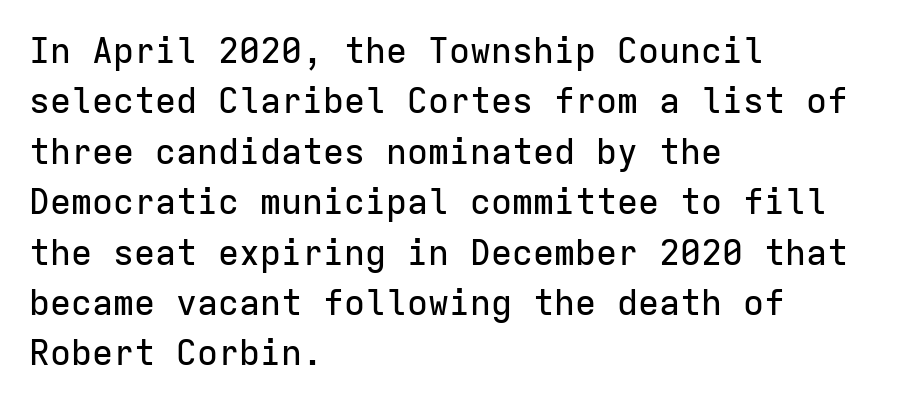
Typographically, this falls in the sans-serif category. In terms of leading, this rendering sits right in the middle. The paragraph has a hard left edge and a soft right edge. Is the letter spacing exaggerated? No — it looks like the ordinary default. This rendering features lettering with no underline. The specimen reads as upright at a glance.
